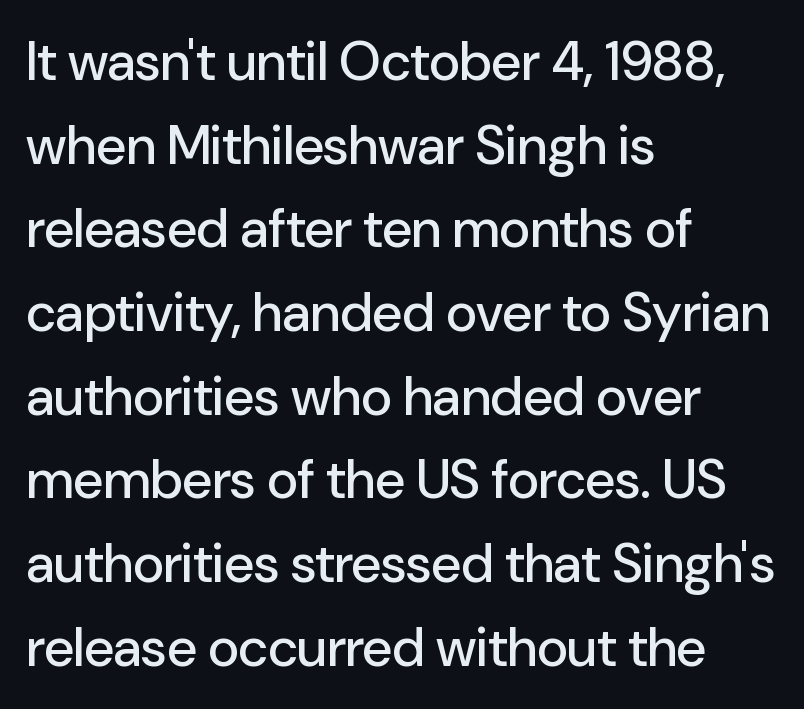
{"serif": "no", "italic": "no", "width": "normal", "stroke_contrast": "low", "x_height": "medium", "monospaced": "no", "underline": "no", "align": "left", "line_spacing": "normal", "line_spacing_ratio": 1.55, "letter_spacing": "normal", "letter_spacing_em": 0.0, "glyph_px": 54}
